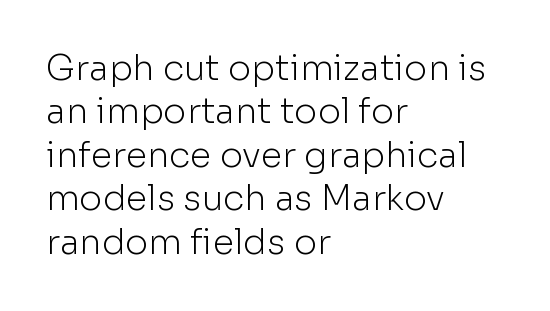
Does the lettering tilt? It doesn't — this is upright. The ragged edge is on the right, which tells us the setting is flush left. The typeface has the unassuming heft of standard copy or less. The words here are not underlined.
